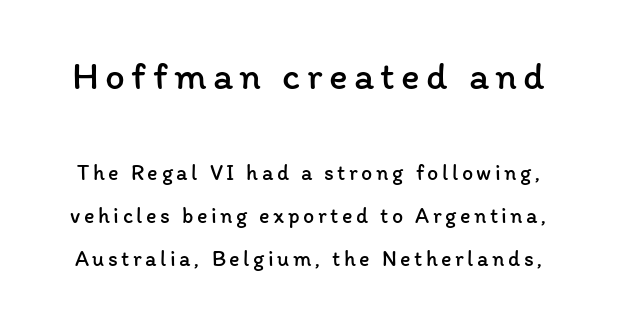
Check the space under the baseline: it is left empty. Size contrast runs from large at the top to small at the bottom. Vertically, the passage feels expansive, rows floating well apart. This is not heavy type; no bold has been used. Every stem runs plumb, perpendicular to the baseline.
